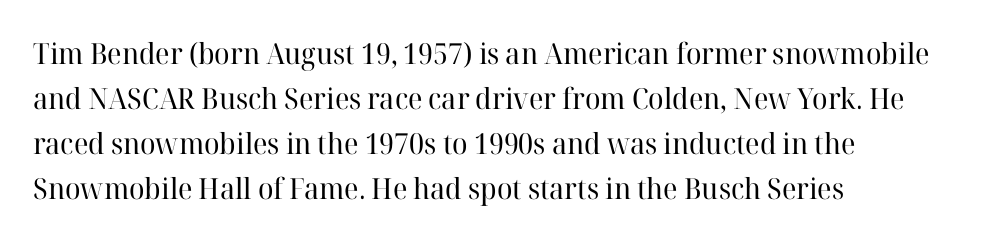
This sample has the flowing, uneven cadence of proportional lettering. The rendering keeps characters at their native spacing. A typesetter would mark this as roman, not italic. The strokes are not fattened; the text isn't bold. I'd call this a serif setting — the letters wear small feet. Any mark beneath the type? The region is blank.
